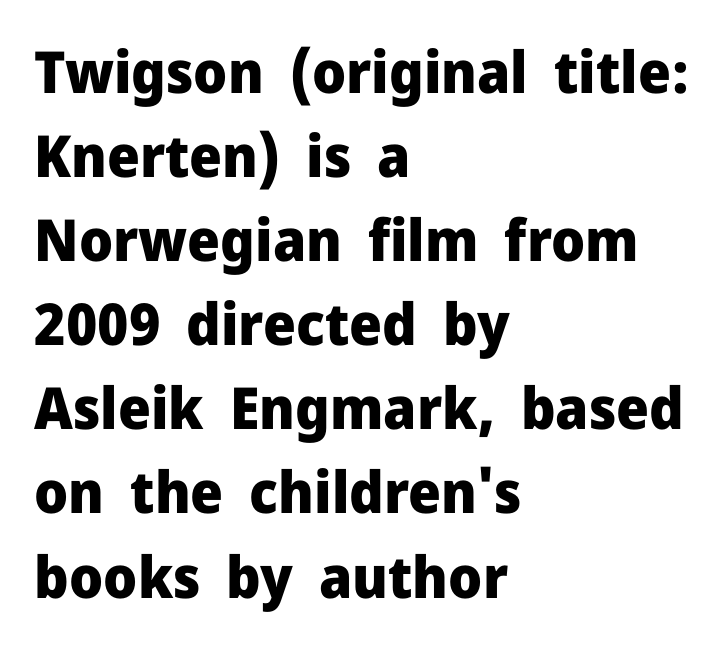
Q: Is the text bold? A: Yes.
Q: Is the text italic (slanted)? A: No, it is upright.
Q: Is the typeface a serif or a sans-serif typeface? A: Sans-serif.
Q: Is the text underlined? A: No.
Q: How is the paragraph aligned? A: Left-aligned.
Q: Is the spacing between letters normal or unusually wide? A: Normal.
Q: Is the spacing between lines tight, normal or loose? A: Normal.
Q: Width (condensed, normal, or wide)? A: Normal.
Q: Stroke contrast? A: Low.
Q: x-height? A: Medium.
Q: Monospaced? A: No.
